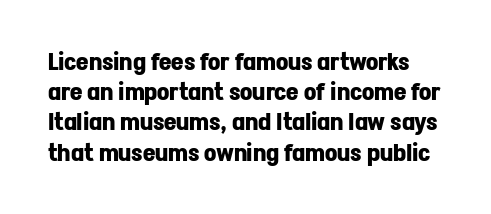
The image shows 24 px bold type, upright; set normal line spacing (1.26x), normal letter spacing, not underlined.
